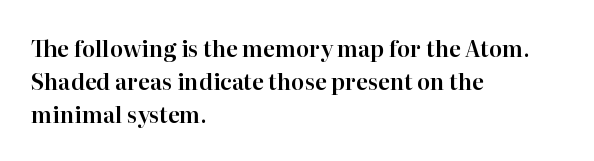
The specimen omits any rule beneath the text block's lines. Is the letter spacing exaggerated? No — it looks like the ordinary default. The typography opts for an upright posture over an oblique one. The rag falls on the right side of this text block. Baseline-to-baseline distance is the conventional proportion of letter height.
